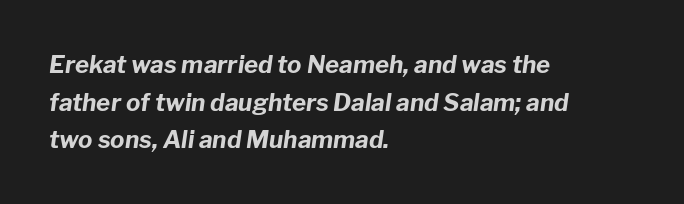
{"italic": "yes", "lean": "right", "slant_degrees": 8, "bold": "yes", "underline": "no", "align": "left", "line_spacing": "normal", "line_spacing_ratio": 1.57, "letter_spacing": "normal", "letter_spacing_em": 0.0, "glyph_px": 24}
